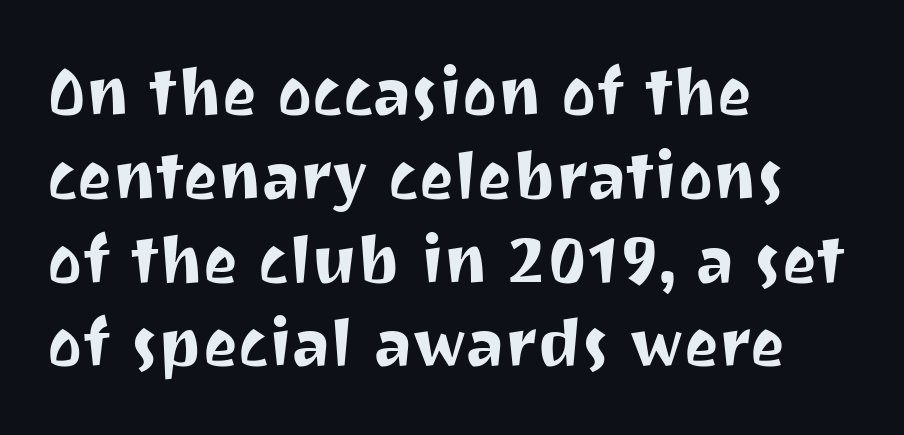
Varying glyph widths throughout — classic text-font behaviour. I'd call this a sans setting — the letters go barefoot. The typesetter chose a ragged-right arrangement here. No italicization has been applied; the sample stays upright. How are the letters spaced? Ordinarily, with no added tracking. Rule under the text: the space is simply empty.
